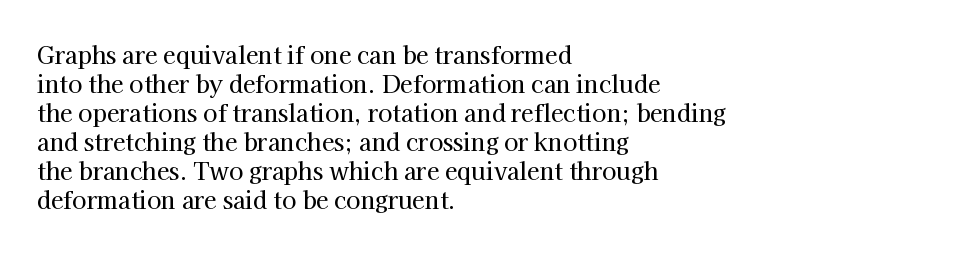
{"italic": "no", "underline": "no", "align": "left", "line_spacing": "normal", "line_spacing_ratio": 1.26, "letter_spacing": "normal", "letter_spacing_em": 0.0, "glyph_px": 23}
